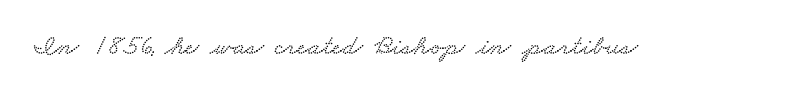
The image shows 28 px wide serif type; set normal letter spacing, not underlined; low stroke contrast and a small x-height.
